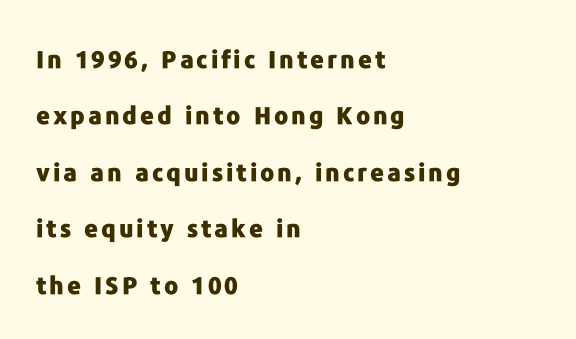
{"italic": "no", "bold": "yes", "underline": "no", "align": "left", "line_spacing": "loose", "line_spacing_ratio": 2.35, "glyph_px": 24}
